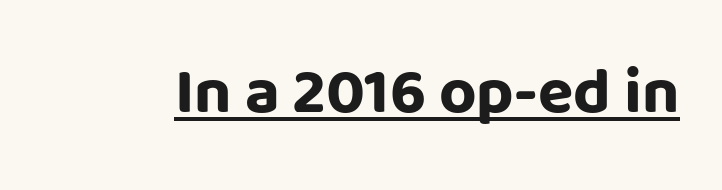
The image shows 65 px bold sans-serif type, upright; set normal letter spacing, underlined; low stroke contrast and a large x-height.
